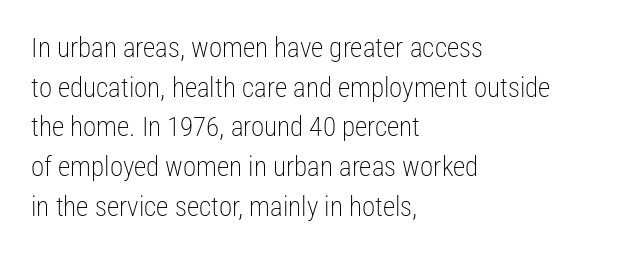
The image shows 27 px text type, upright; set left-aligned, normal line spacing (1.47x), normal letter spacing, not underlined.
